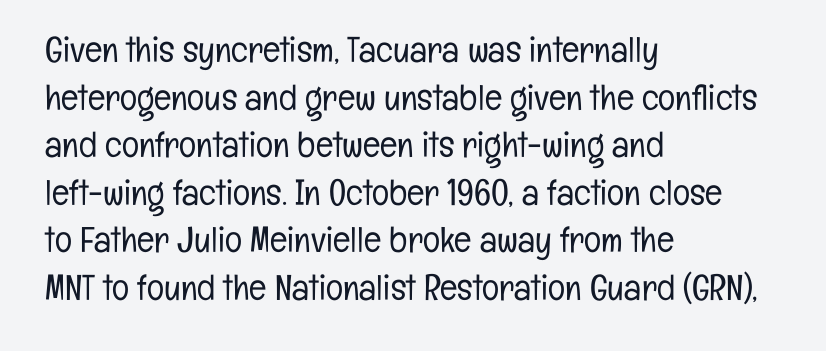
Unlike italic type, these characters show no tilt at all. The text was rendered using a sans face with plain stroke endings. Varying glyph widths throughout — classic text-font behaviour. Leading: standard. The rag falls on the right side of this text block.
